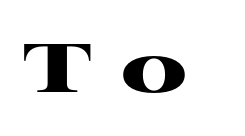
Q: Is the text bold? A: Yes.
Q: Is the text italic (slanted)? A: No, it is upright.
Q: Is the typeface a serif or a sans-serif typeface? A: Serif.
Q: Is the text underlined? A: No.
Q: Is the spacing between letters normal or unusually wide? A: Unusually wide.
Q: Width (condensed, normal, or wide)? A: Wide.
Q: Stroke contrast? A: High.
Q: x-height? A: Medium.
Q: Monospaced? A: No.
